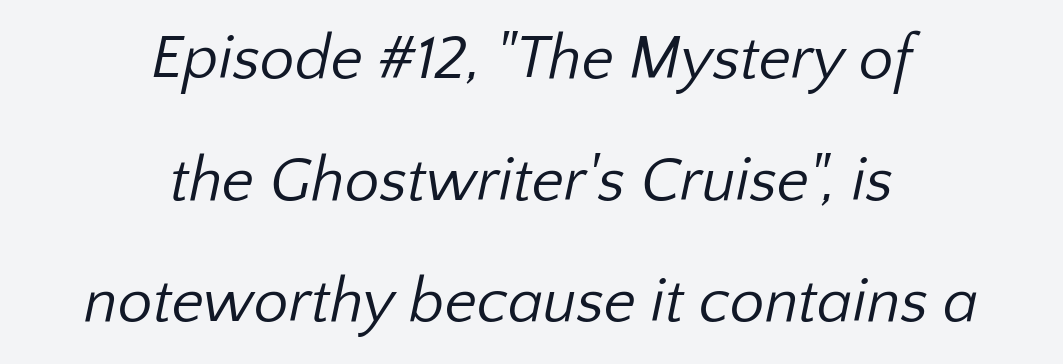
{"serif": "no", "bold": "no", "weight": "regular", "width": "normal", "stroke_contrast": "low", "x_height": "medium", "monospaced": "no", "underline": "no", "align": "center", "line_spacing": "loose", "line_spacing_ratio": 1.96, "letter_spacing": "normal", "letter_spacing_em": 0.0, "glyph_px": 62}
